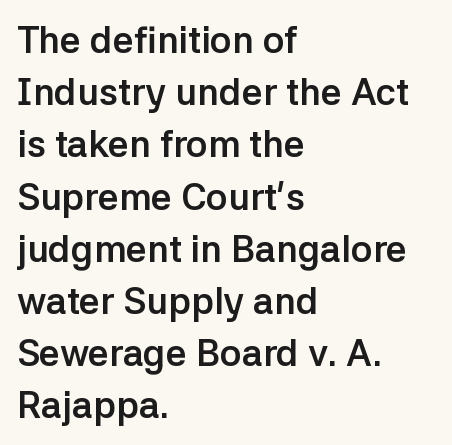
The image shows 37 px semibold sans-serif type, upright; set left-aligned, normal line spacing (1.41x), normal letter spacing, not underlined; low stroke contrast and a medium x-height.
